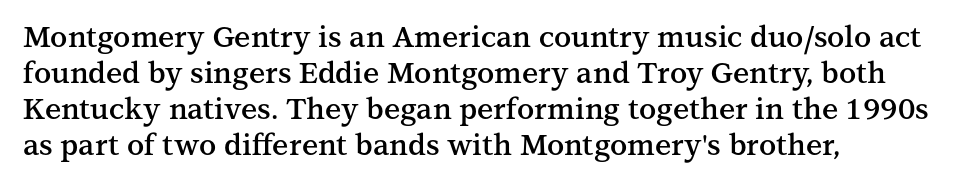
The image shows 29 px semibold serif type, upright; set left-aligned, line spacing 1.24x, normal letter spacing, not underlined; medium stroke contrast and a medium x-height.
